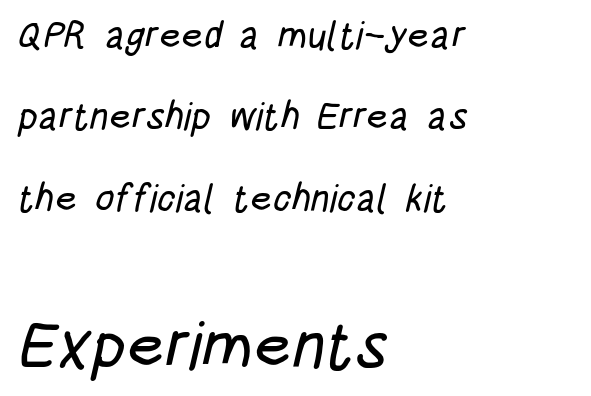
The image shows 66 px condensed sans-serif type; set left-aligned, loose line spacing (2.14x), normal letter spacing, not underlined; the second (bottom) block is 1.74x larger; low stroke contrast and a large x-height.
